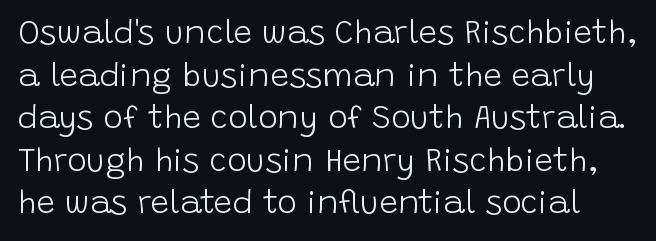
The image shows 33 px light sans-serif type, upright; set normal line spacing (1.29x), normal letter spacing, not underlined; low stroke contrast and a large x-height.
